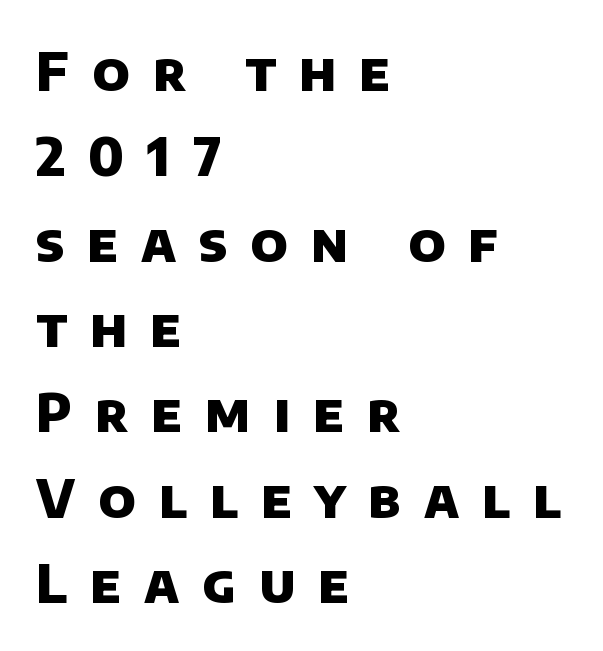
Observe the wide spacing: letters keep a clear distance from each other. Is the type bold? Yes — the strokes are clearly thick and heavy. Normally led — the rows are evenly, conventionally spaced. Note the varied advance widths — an 'i' is clearly narrower than an 'm'.
